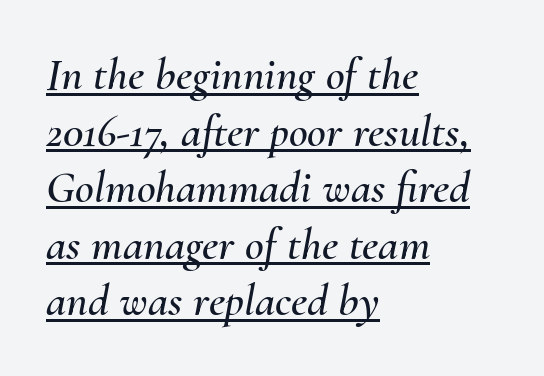
The image shows 46 px text type, italic (leaning right); set left-aligned, line spacing 1.23x, normal letter spacing, underlined; medium stroke contrast and a small x-height.
